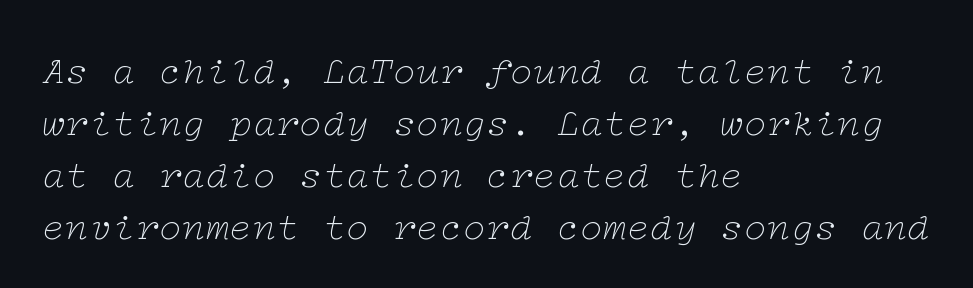
Reading down the column, the eye jumps a familiar distance to each next line. Vertical stems look standard width or narrower in stroke. Beneath every word, the page is bare. Layout note: lines flush left. These lines are composed in type with serifs.
